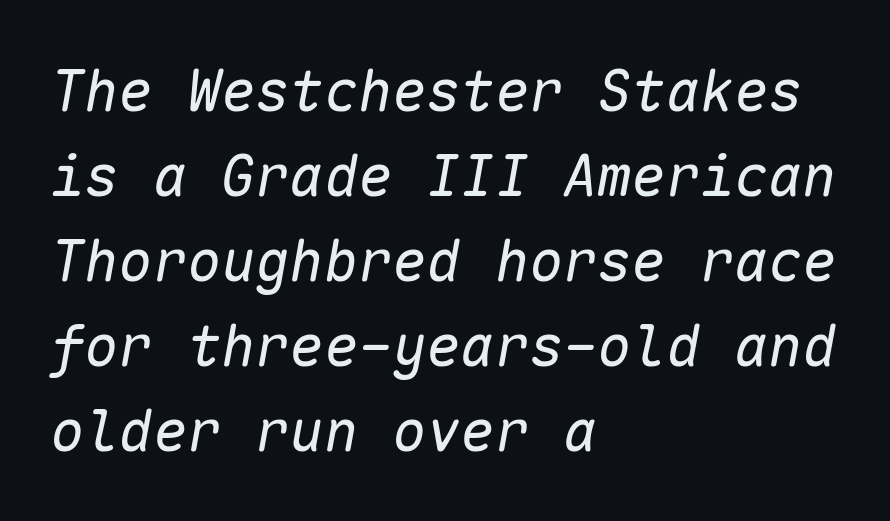
The horizontal fit of the characters is conventional and even. In terms of leading, this rendering sits right in the middle. Alignment: flush left. The typeface has the unassuming heft of standard copy or less. Think of a typewriter: that constant character pitch is what you see here.
